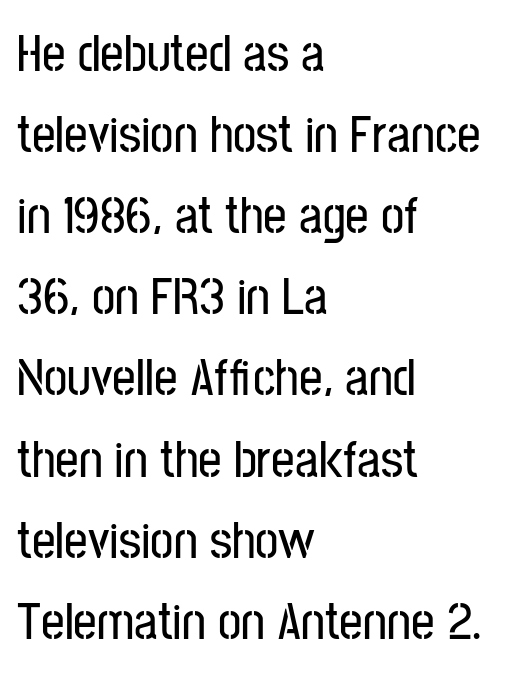
{"serif": "no", "italic": "no", "width": "condensed", "stroke_contrast": "low", "x_height": "medium", "monospaced": "no", "underline": "no", "align": "left", "line_spacing": "normal", "line_spacing_ratio": 1.56, "letter_spacing": "normal", "letter_spacing_em": 0.0, "glyph_px": 52}
